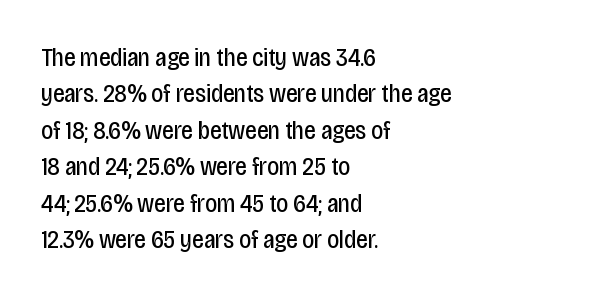
Short and long lines alike share a common starting point at left. The typeface has the unassuming heft of standard copy or less. Is the letter spacing exaggerated? No — it looks like the ordinary default. Has an underline been added? It has not. Posture: vertical.
